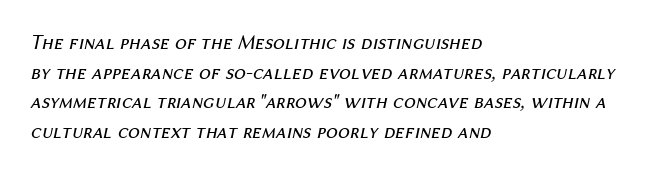
Q: Is the text bold? A: No.
Q: Is the text italic (slanted)? A: Yes, it leans right by about 12 degrees.
Q: Is the text underlined? A: No.
Q: How is the paragraph aligned? A: Left-aligned.
Q: Is the spacing between letters normal or unusually wide? A: Normal.
Q: Is the spacing between lines tight, normal or loose? A: Normal.
